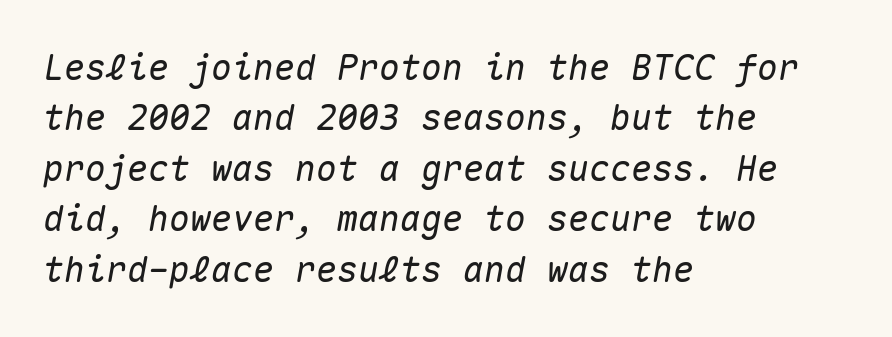
{"italic": "yes", "lean": "right", "slant_degrees": 10, "width": "normal", "stroke_contrast": "medium", "x_height": "medium", "monospaced": "yes", "underline": "no", "align": "left", "line_spacing": "normal", "line_spacing_ratio": 1.44, "letter_spacing": "normal", "letter_spacing_em": 0.0, "glyph_px": 35}
